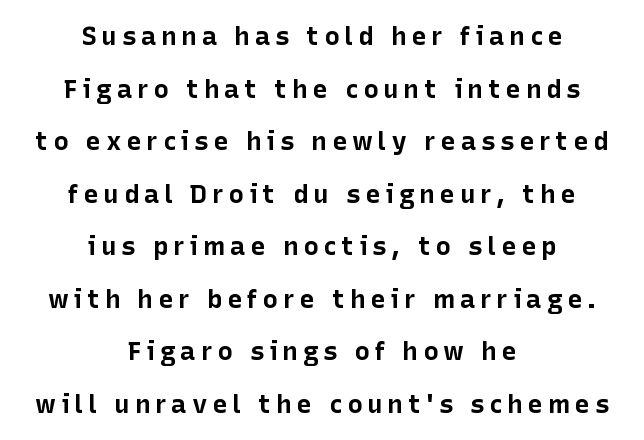
{"italic": "no", "bold": "yes", "underline": "no", "align": "center", "line_spacing": "loose", "line_spacing_ratio": 2.02, "glyph_px": 26}
